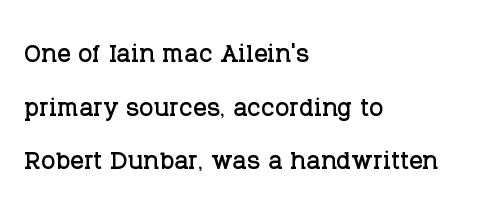
The image shows 34 px serif type, upright; set left-aligned, normal line spacing (1.58x), normal letter spacing, not underlined; low stroke contrast and a large x-height.
